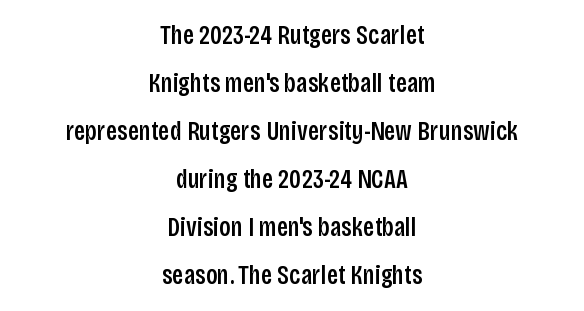
Q: Is the text italic (slanted)? A: No, it is upright.
Q: Is the text underlined? A: No.
Q: How is the paragraph aligned? A: Centered.
Q: Is the spacing between letters normal or unusually wide? A: Normal.
